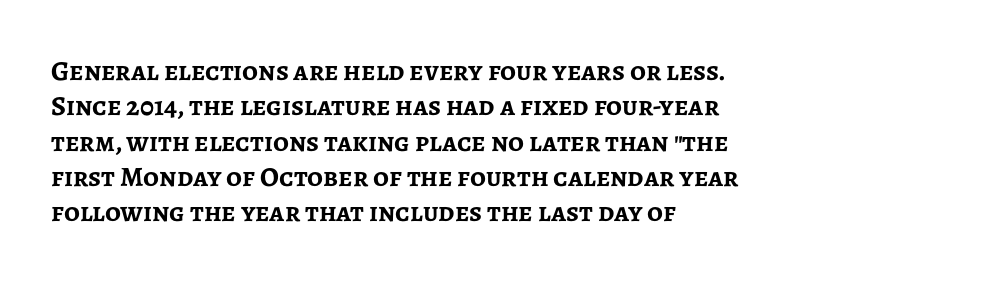
The image shows 28 px semibold sans-serif type, upright; set left-aligned, normal line spacing (1.26x), normal letter spacing, not underlined; low stroke contrast and a medium x-height.
